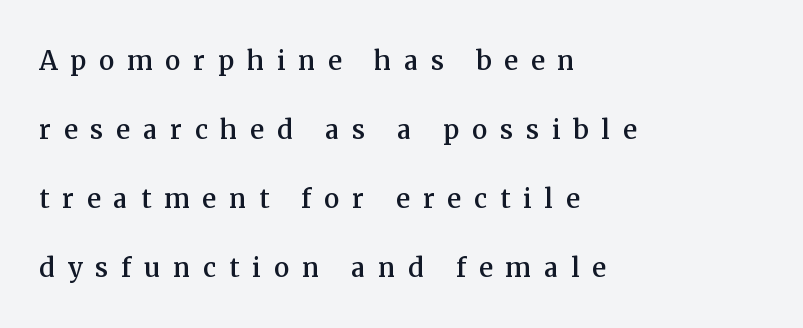
The image shows 35 px serif type, upright; set left-aligned, loose line spacing (1.97x), unusually wide letter spacing (+0.36 em), not underlined; medium stroke contrast and a medium x-height.
